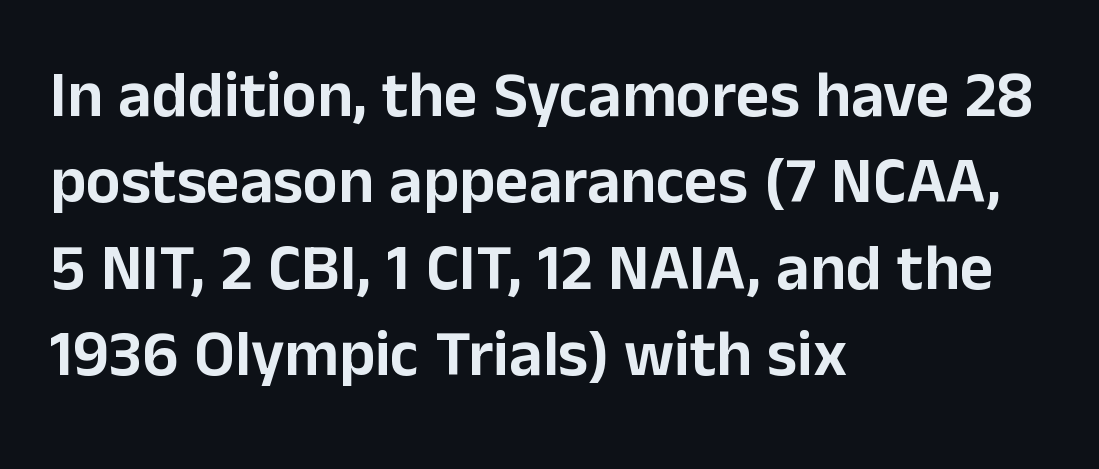
{"serif": "no", "italic": "no", "width": "normal", "stroke_contrast": "low", "x_height": "medium", "monospaced": "no", "underline": "no", "align": "left", "line_spacing": "normal", "line_spacing_ratio": 1.33, "letter_spacing": "normal", "letter_spacing_em": 0.0, "glyph_px": 65}
